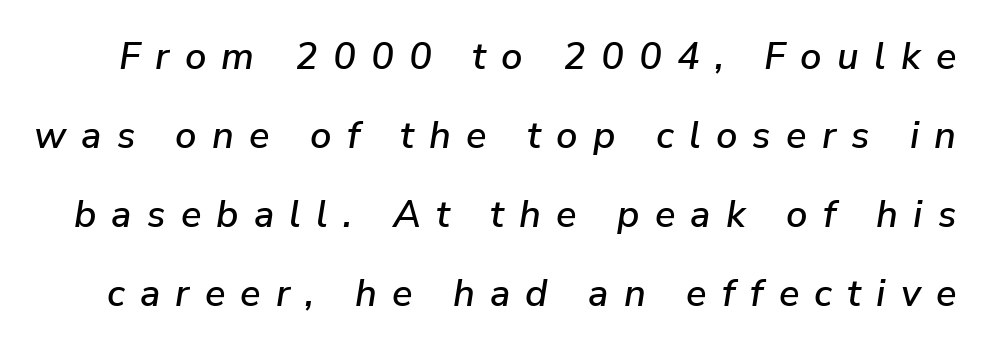
{"italic": "yes", "lean": "right", "slant_degrees": 9, "width": "normal", "stroke_contrast": "low", "x_height": "medium", "monospaced": "no", "underline": "no", "line_spacing": "loose", "line_spacing_ratio": 2.08, "letter_spacing": "wide", "letter_spacing_em": 0.4, "glyph_px": 38}
